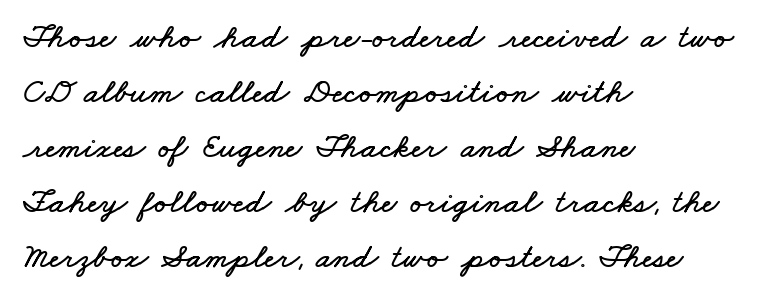
Q: Is the text underlined? A: No.
Q: How is the paragraph aligned? A: Left-aligned.
Q: Is the spacing between letters normal or unusually wide? A: Normal.
Q: Is the spacing between lines tight, normal or loose? A: Normal.
Q: Width (condensed, normal, or wide)? A: Wide.
Q: Stroke contrast? A: Low.
Q: x-height? A: Small.
Q: Monospaced? A: No.
